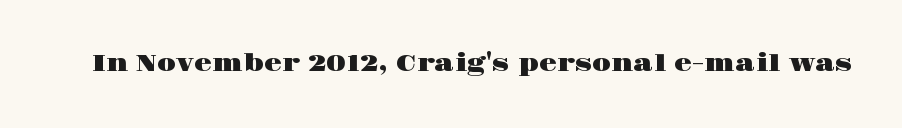
Q: Is the text italic (slanted)? A: No, it is upright.
Q: Is the text underlined? A: No.
Q: Is the spacing between letters normal or unusually wide? A: Normal.
